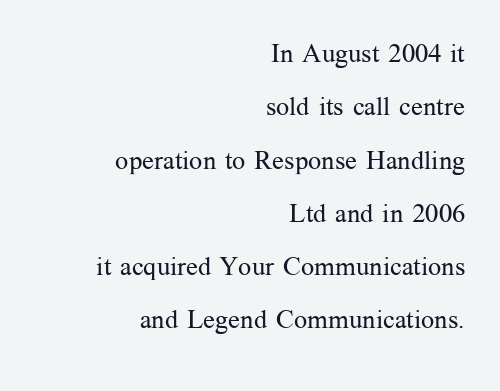
The image shows 26 px text type, upright; set right-aligned, loose line spacing (2.05x), normal letter spacing, not underlined.
